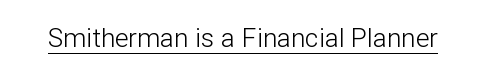
Short note: letters normally spaced. Is this a heavy cut? Hardly; it is regular or lighter. This sample uses an upright cut, with every glyph sitting square on the baseline. Is there an underline? Yes — a line sits under the letters.
